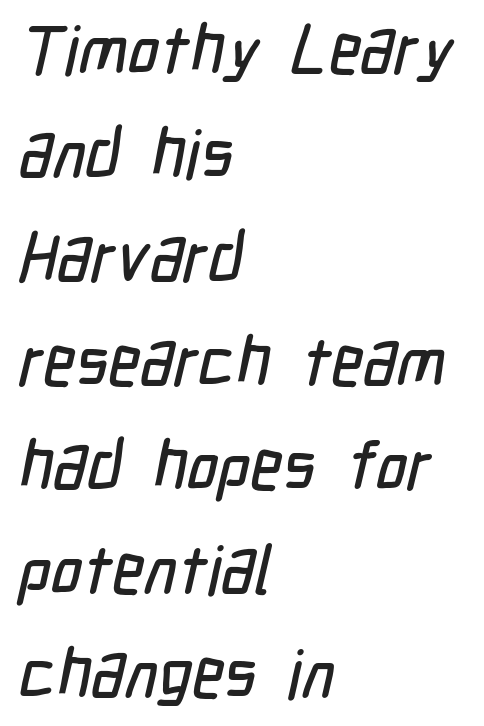
{"serif": "no", "width": "condensed", "stroke_contrast": "low", "x_height": "medium", "monospaced": "no", "underline": "no", "align": "left", "line_spacing": "normal", "line_spacing_ratio": 1.53, "letter_spacing": "normal", "letter_spacing_em": 0.0, "glyph_px": 68}
